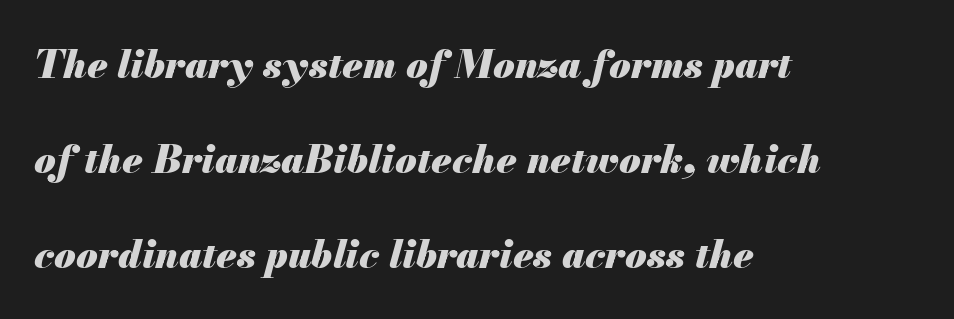
Q: Is the text bold? A: Yes.
Q: Is the text italic (slanted)? A: Yes, it leans right by about 13 degrees.
Q: Is the text underlined? A: No.
Q: How is the paragraph aligned? A: Left-aligned.
Q: Is the spacing between letters normal or unusually wide? A: Normal.
Q: Is the spacing between lines tight, normal or loose? A: Loose.
Q: Width (condensed, normal, or wide)? A: Normal.
Q: Stroke contrast? A: Medium.
Q: x-height? A: Small.
Q: Monospaced? A: No.
